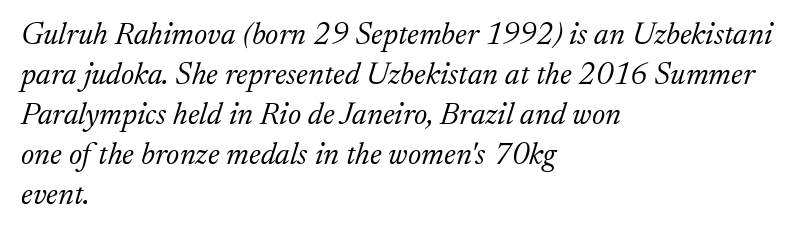
Q: Is the text bold? A: No.
Q: Is the text italic (slanted)? A: Yes, it leans right by about 17 degrees.
Q: Is the typeface a serif or a sans-serif typeface? A: Serif.
Q: Is the text underlined? A: No.
Q: How is the paragraph aligned? A: Left-aligned.
Q: Is the spacing between letters normal or unusually wide? A: Normal.
Q: Is the spacing between lines tight, normal or loose? A: Normal.
Q: Width (condensed, normal, or wide)? A: Normal.
Q: Stroke contrast? A: Low.
Q: x-height? A: Medium.
Q: Monospaced? A: No.
